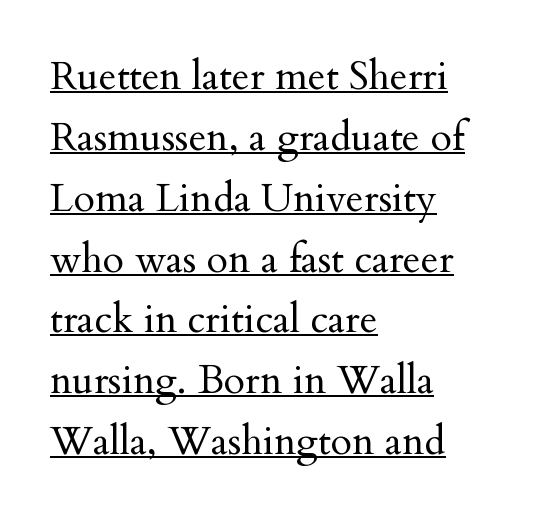
The compositor pushed each line to the left boundary. The rendering uses natural spacing where letterforms have individual widths. A typographer would call this underscored text. The face looks like a standard text weight, possibly lighter. A serif font was chosen for this passage. The type is set solid horizontally, with unmodified tracking.
